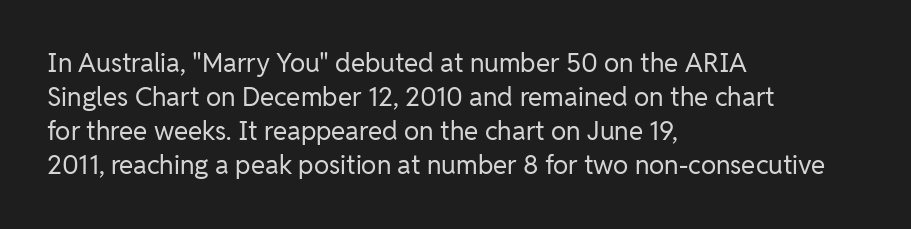
{"italic": "no", "bold": "no", "underline": "no", "align": "left", "line_spacing": "normal", "line_spacing_ratio": 1.31, "letter_spacing": "normal", "letter_spacing_em": 0.0, "glyph_px": 26}
